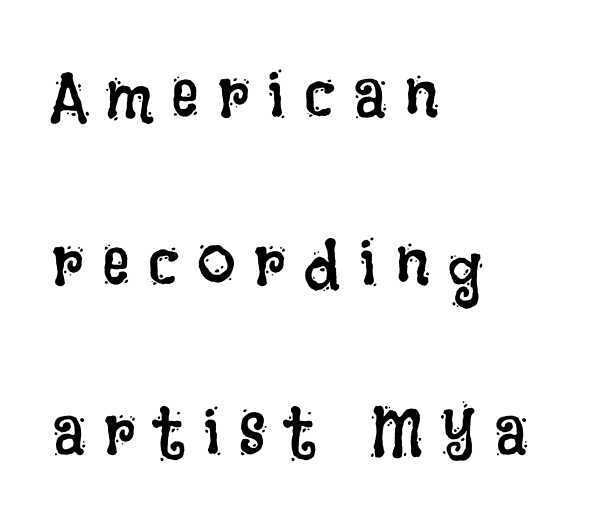
The image shows 69 px regular-weight, condensed type, upright; set left-aligned, loose line spacing (2.44x), unusually wide letter spacing (+0.27 em), not underlined; low stroke contrast and a large x-height.
